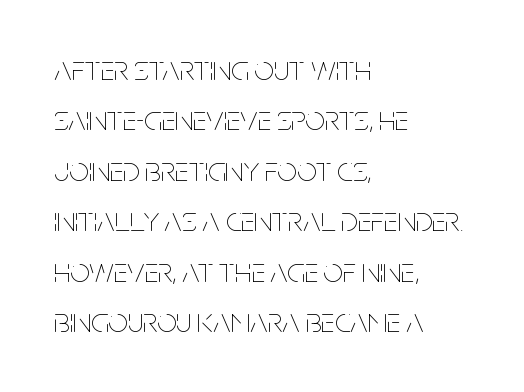
The letterforms sit shoulder to shoulder at normal distance. Is this a fixed-width face? No — the glyphs have proportional, varying widths. Decoration check: the copy has no underline. The type sits square on the baseline with zero lean. Casual observation: everything's shoved over to the left. Is there much room between lines? A standard amount, neither cramped nor airy.
